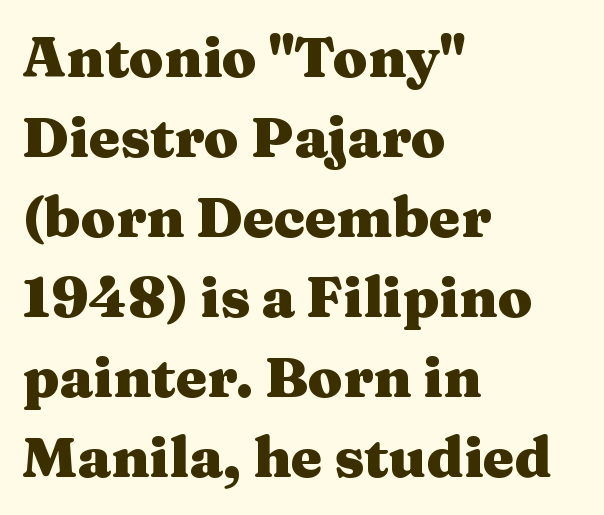
Q: Is the text bold? A: Yes.
Q: Is the text italic (slanted)? A: No, it is upright.
Q: Is the typeface a serif or a sans-serif typeface? A: Serif.
Q: Is the text underlined? A: No.
Q: How is the paragraph aligned? A: Left-aligned.
Q: Is the spacing between letters normal or unusually wide? A: Normal.
Q: Is the spacing between lines tight, normal or loose? A: Normal.
Q: Width (condensed, normal, or wide)? A: Wide.
Q: Stroke contrast? A: Medium.
Q: x-height? A: Medium.
Q: Monospaced? A: No.
